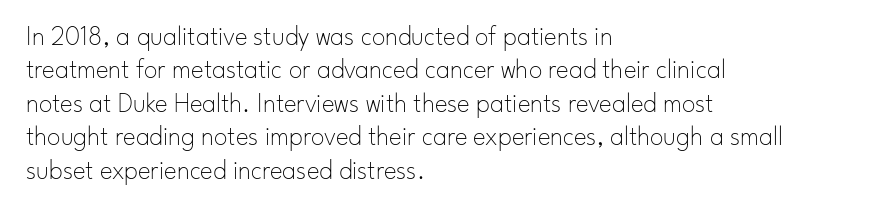
The image shows 27 px text type, upright; set left-aligned, line spacing 1.24x, normal letter spacing, not underlined.
